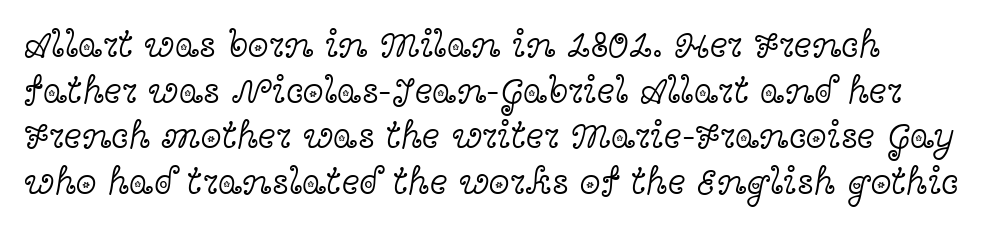
{"serif": "yes", "italic": "no", "bold": "no", "weight": "light", "width": "wide", "x_height": "medium", "monospaced": "no", "underline": "no", "line_spacing_ratio": 1.2, "letter_spacing": "normal", "letter_spacing_em": 0.0, "glyph_px": 38}
